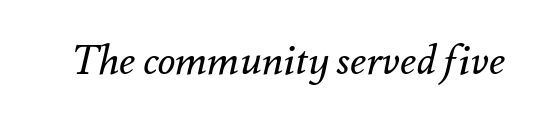
Q: Is the text bold? A: No.
Q: Is the text italic (slanted)? A: Yes, it leans right by about 12 degrees.
Q: Is the text underlined? A: No.
Q: Is the spacing between letters normal or unusually wide? A: Normal.
Q: Width (condensed, normal, or wide)? A: Normal.
Q: Stroke contrast? A: Medium.
Q: x-height? A: Small.
Q: Monospaced? A: No.
